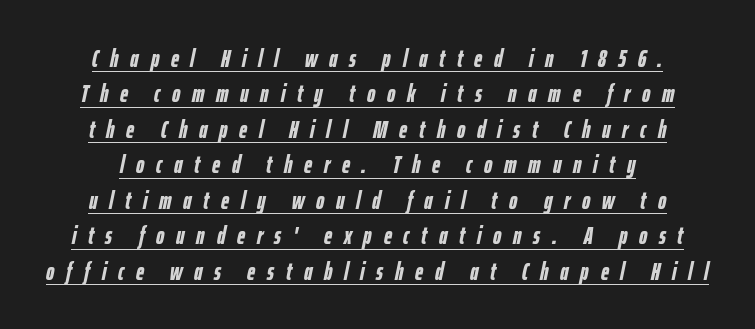
The whitespace from short lines is split evenly between both sides. Honestly, the letter spacing is so wide it's the main thing you notice. The typography opts for an oblique posture over an upright one. The sample's only ornament is a line tracing under the words. In terms of leading, this rendering sits right in the middle. The glyphs have the mass of a bold cut.
